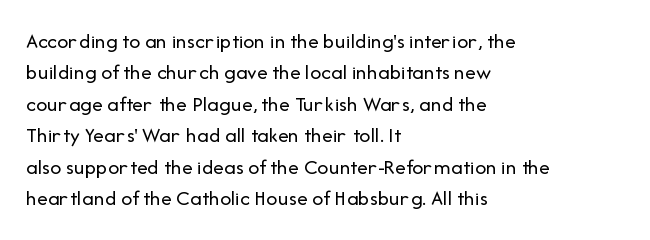
{"italic": "no", "bold": "no", "underline": "no", "align": "left", "line_spacing": "normal", "line_spacing_ratio": 1.43, "letter_spacing": "normal", "letter_spacing_em": 0.0, "glyph_px": 22}
